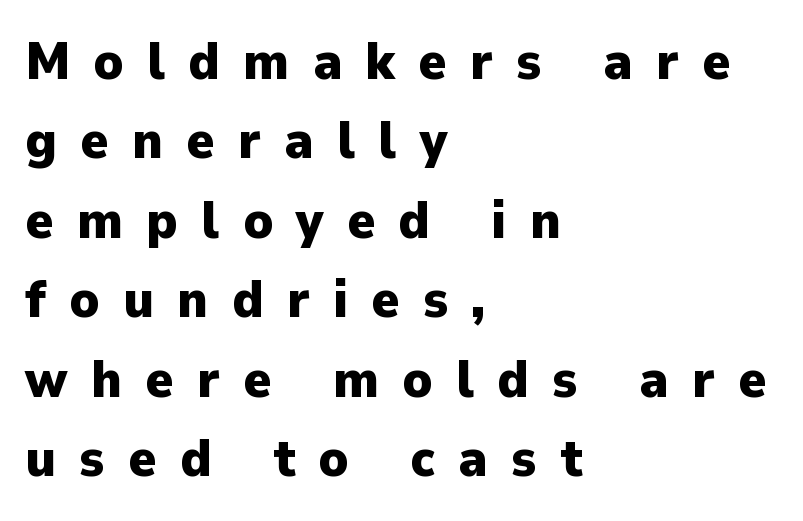
The image shows 53 px heavy sans-serif type, upright; set left-aligned, normal line spacing (1.5x), unusually wide letter spacing (+0.44 em), not underlined; low stroke contrast and a medium x-height.
